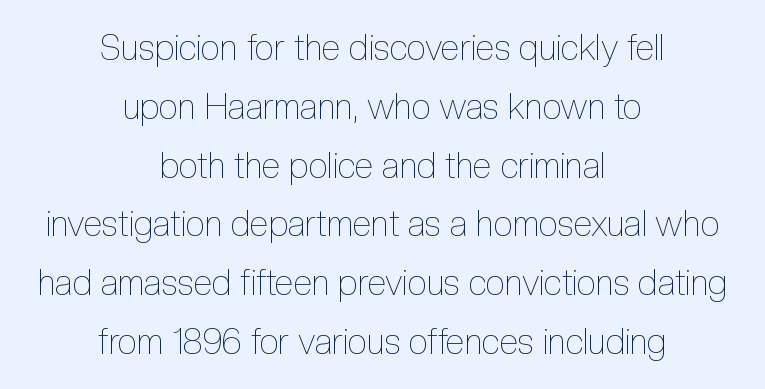
Q: Is the text bold? A: No.
Q: Is the text italic (slanted)? A: No, it is upright.
Q: Is the text underlined? A: No.
Q: How is the paragraph aligned? A: Centered.
Q: Is the spacing between letters normal or unusually wide? A: Normal.
Q: Is the spacing between lines tight, normal or loose? A: Normal.
Q: Width (condensed, normal, or wide)? A: Condensed.
Q: x-height? A: Medium.
Q: Monospaced? A: No.
